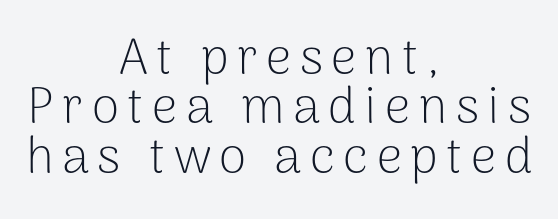
The image shows 50 px light sans-serif type, upright; set centered, tight line spacing (0.99x), not underlined; low stroke contrast and a medium x-height.
